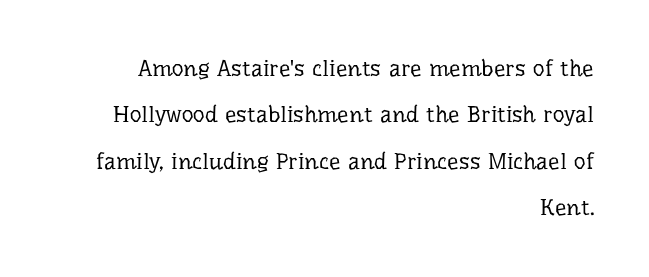
Q: Is the text bold? A: No.
Q: Is the text italic (slanted)? A: No, it is upright.
Q: Is the text underlined? A: No.
Q: How is the paragraph aligned? A: Right-aligned.
Q: Is the spacing between letters normal or unusually wide? A: Normal.
Q: Is the spacing between lines tight, normal or loose? A: Loose.
